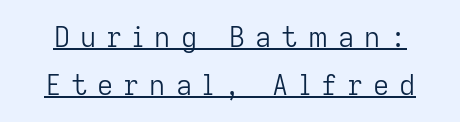
The image shows 28 px light sans-serif type, upright; set normal line spacing (1.7x), unusually wide letter spacing (+0.36 em), underlined; low stroke contrast and a medium x-height.
